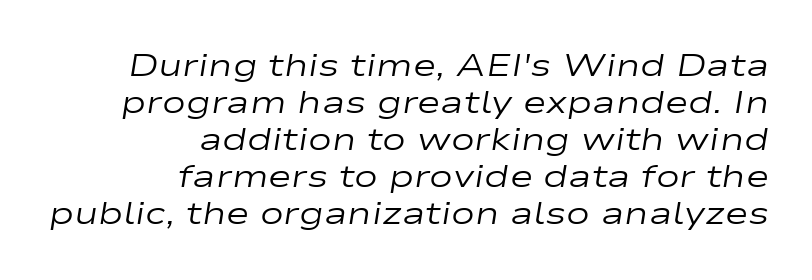
Q: Is the text bold? A: No.
Q: Is the text italic (slanted)? A: Yes, it leans right by about 9 degrees.
Q: Is the text underlined? A: No.
Q: How is the paragraph aligned? A: Right-aligned.
Q: Is the spacing between letters normal or unusually wide? A: Normal.
Q: Width (condensed, normal, or wide)? A: Wide.
Q: Stroke contrast? A: Low.
Q: x-height? A: Medium.
Q: Monospaced? A: No.
